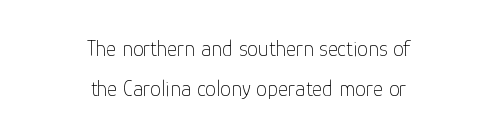
Q: Is the text bold? A: No.
Q: Is the text italic (slanted)? A: No, it is upright.
Q: Is the text underlined? A: No.
Q: How is the paragraph aligned? A: Centered.
Q: Is the spacing between letters normal or unusually wide? A: Normal.
